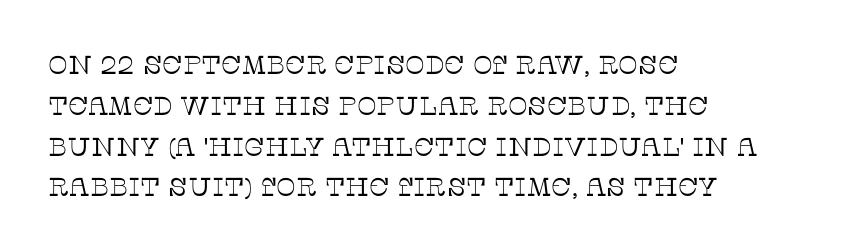
The gap between lines stays unmarked. No extra tracking has been applied to these lines. Does the leading feel generous? No, just average. Short and long lines alike share a common starting point at left.
